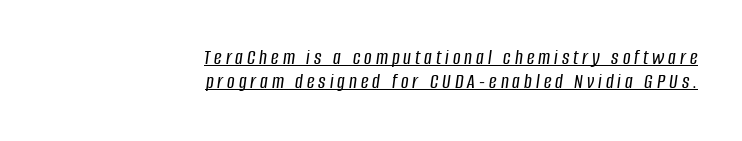
The image shows 21 px text type, italic (leaning right); set right-aligned, tight line spacing (1.15x), underlined.
